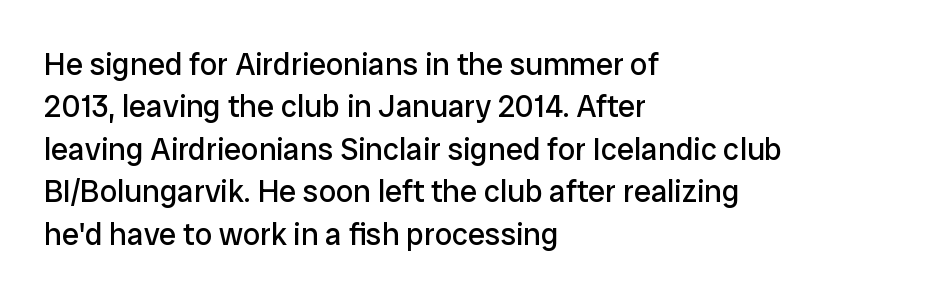
Q: Is the text bold? A: No.
Q: Is the text italic (slanted)? A: No, it is upright.
Q: Is the typeface a serif or a sans-serif typeface? A: Sans-serif.
Q: Is the text underlined? A: No.
Q: How is the paragraph aligned? A: Left-aligned.
Q: Is the spacing between letters normal or unusually wide? A: Normal.
Q: Is the spacing between lines tight, normal or loose? A: Normal.
Q: Width (condensed, normal, or wide)? A: Normal.
Q: Stroke contrast? A: Low.
Q: x-height? A: Medium.
Q: Monospaced? A: No.
